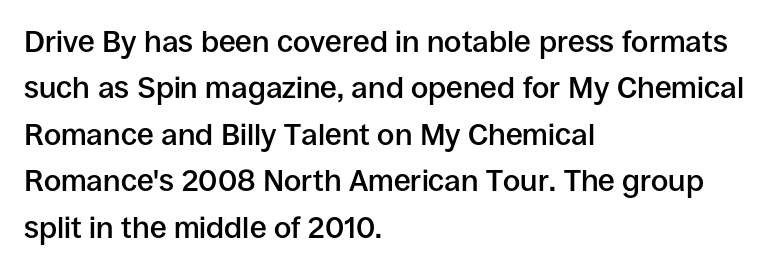
The type is set solid horizontally, with unmodified tracking. Where is the straight margin? On the left. On the weight axis this lands at semibold, roughly 600. The passage shown is typed in a proportional face where columns would drift. Anything drawn beneath the words? Only blank space. Posture: upright roman.
